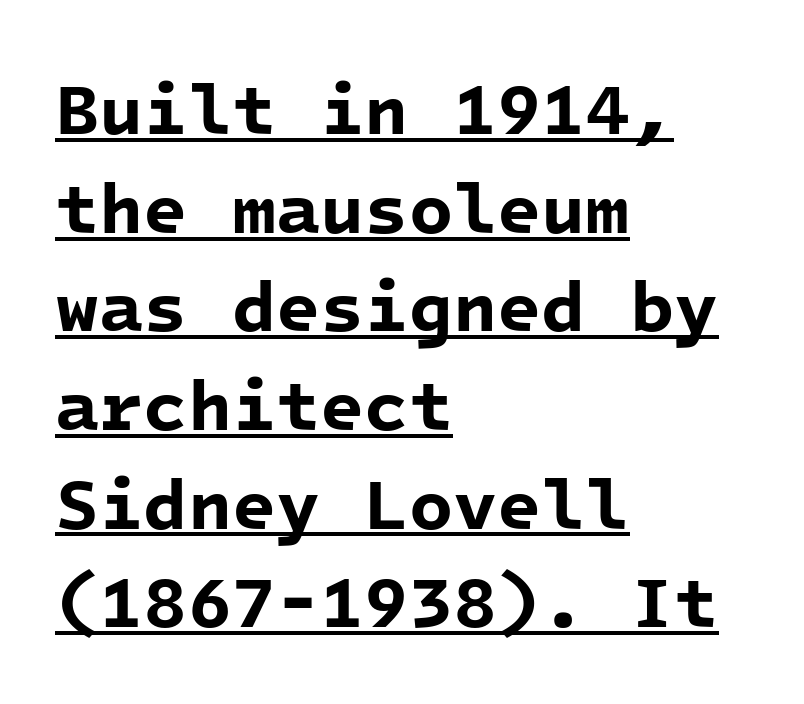
Q: Is the text bold? A: Yes.
Q: Is the typeface a serif or a sans-serif typeface? A: Sans-serif.
Q: Is the text underlined? A: Yes.
Q: How is the paragraph aligned? A: Left-aligned.
Q: Is the spacing between letters normal or unusually wide? A: Normal.
Q: Is the spacing between lines tight, normal or loose? A: Normal.
Q: Width (condensed, normal, or wide)? A: Normal.
Q: Stroke contrast? A: Low.
Q: x-height? A: Medium.
Q: Monospaced? A: Yes.
